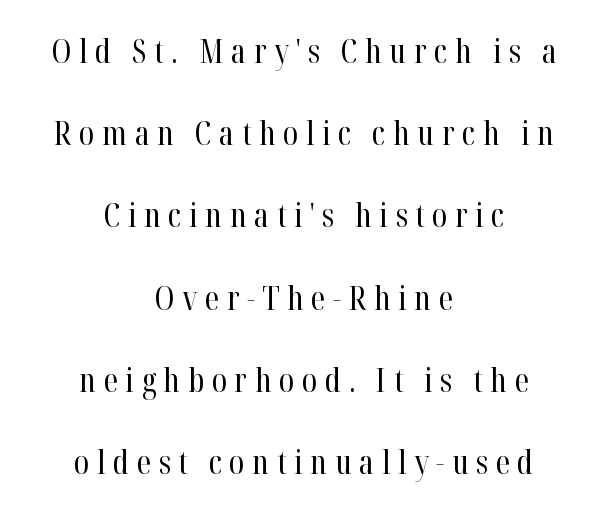
The image shows 33 px regular-weight, condensed serif type, upright; set centered, loose line spacing (2.49x), unusually wide letter spacing (+0.23 em), not underlined; high stroke contrast and a medium x-height.
